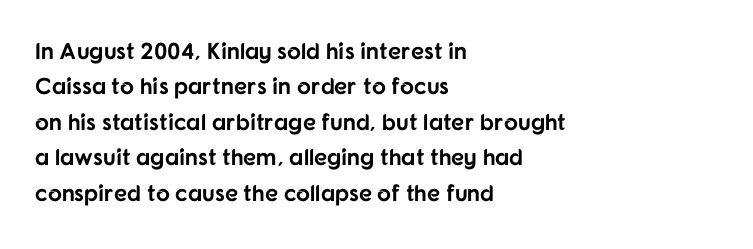
Q: Is the text bold? A: Yes.
Q: Is the text italic (slanted)? A: No, it is upright.
Q: Is the text underlined? A: No.
Q: How is the paragraph aligned? A: Left-aligned.
Q: Is the spacing between letters normal or unusually wide? A: Normal.
Q: Is the spacing between lines tight, normal or loose? A: Normal.
